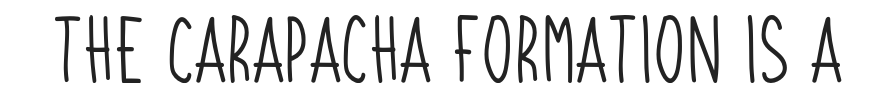
{"serif": "no", "bold": "no", "weight": "light", "width": "condensed", "stroke_contrast": "low", "x_height": "large", "monospaced": "no", "underline": "no", "letter_spacing": "normal", "letter_spacing_em": 0.0, "glyph_px": 66}
